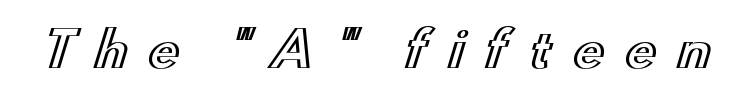
Q: Is the text italic (slanted)? A: Yes.
Q: Is the text underlined? A: No.
Q: Is the spacing between letters normal or unusually wide? A: Unusually wide.
Q: Width (condensed, normal, or wide)? A: Wide.
Q: x-height? A: Small.
Q: Monospaced? A: No.
